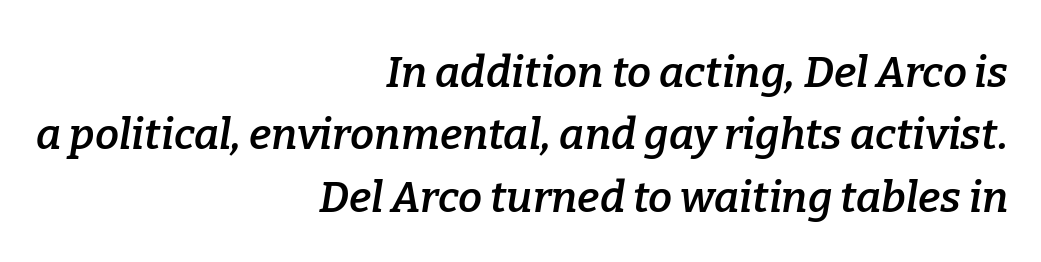
Q: Is the text bold? A: Semi-bold.
Q: Is the text italic (slanted)? A: Yes, it leans right by about 9 degrees.
Q: Is the typeface a serif or a sans-serif typeface? A: Serif.
Q: Is the text underlined? A: No.
Q: How is the paragraph aligned? A: Right-aligned.
Q: Is the spacing between letters normal or unusually wide? A: Normal.
Q: Is the spacing between lines tight, normal or loose? A: Normal.
Q: Width (condensed, normal, or wide)? A: Normal.
Q: Stroke contrast? A: Low.
Q: x-height? A: Medium.
Q: Monospaced? A: No.
